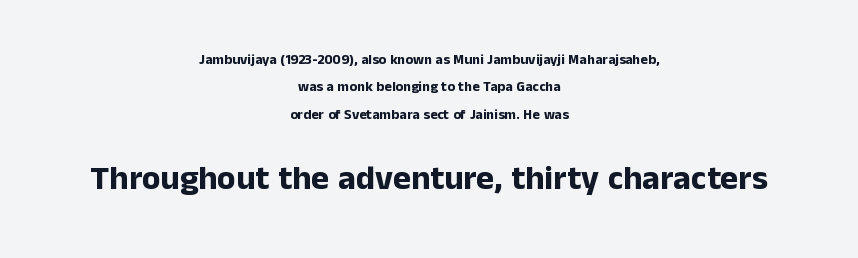
The image shows 34 px bold sans-serif type, upright; set centered, loose line spacing (1.96x), normal letter spacing, not underlined; the second (bottom) block is 2.43x larger; low stroke contrast and a medium x-height.
